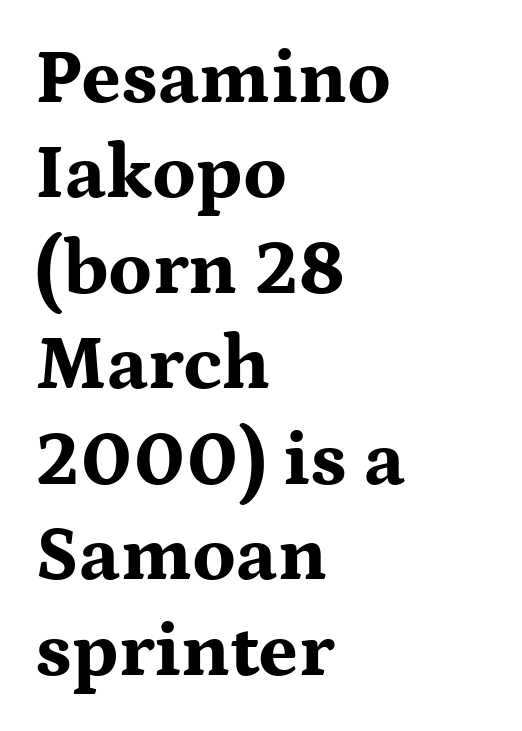
Q: Is the text bold? A: Yes.
Q: Is the text italic (slanted)? A: No, it is upright.
Q: Is the typeface a serif or a sans-serif typeface? A: Serif.
Q: Is the text underlined? A: No.
Q: How is the paragraph aligned? A: Left-aligned.
Q: Is the spacing between letters normal or unusually wide? A: Normal.
Q: Width (condensed, normal, or wide)? A: Wide.
Q: Stroke contrast? A: Medium.
Q: x-height? A: Medium.
Q: Monospaced? A: No.
